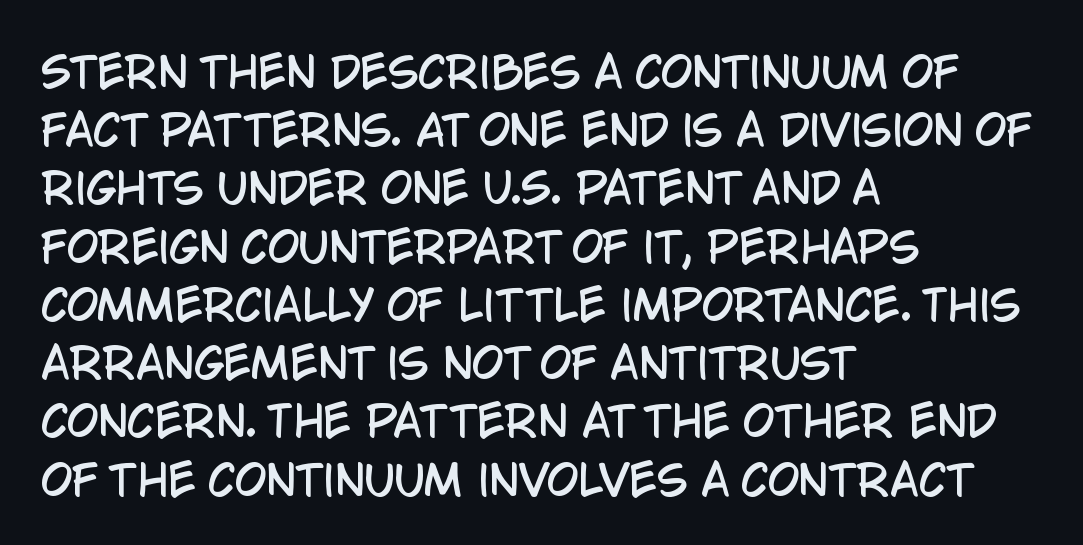
Looks like regular typesetting: each glyph gets only the width it needs. What's the leading like? Ordinary, nothing unusual. The typography opts for an upright posture over an oblique one. Beneath every word, the page is bare. Line starts are locked; line ends wander.
